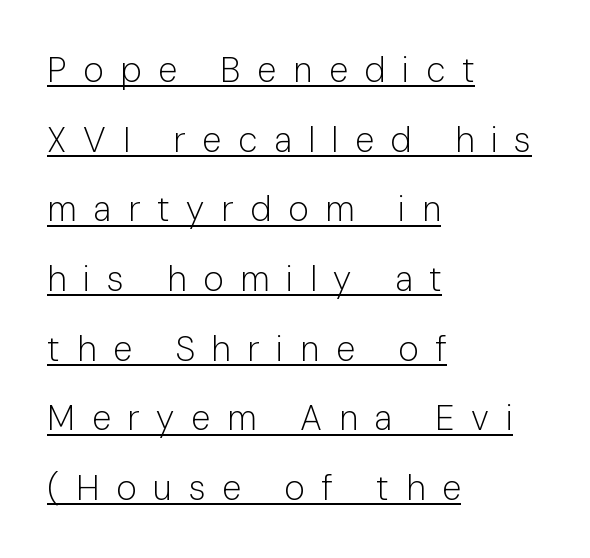
{"serif": "no", "italic": "no", "bold": "no", "weight": "light", "width": "normal", "stroke_contrast": "low", "x_height": "medium", "monospaced": "no", "underline": "yes", "align": "left", "line_spacing": "loose", "line_spacing_ratio": 1.99, "letter_spacing": "wide", "letter_spacing_em": 0.48, "glyph_px": 35}
